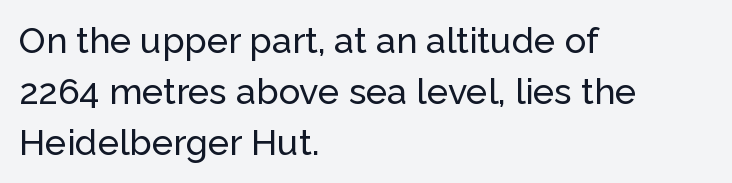
The image shows 36 px sans-serif type, upright; set left-aligned, normal line spacing (1.41x), normal letter spacing, not underlined; low stroke contrast and a medium x-height.
